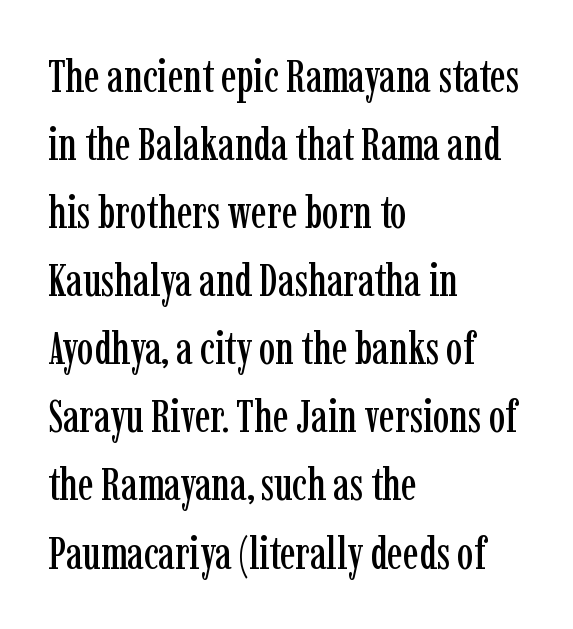
Q: Is the text italic (slanted)? A: No, it is upright.
Q: Is the typeface a serif or a sans-serif typeface? A: Serif.
Q: Is the text underlined? A: No.
Q: How is the paragraph aligned? A: Left-aligned.
Q: Is the spacing between letters normal or unusually wide? A: Normal.
Q: Is the spacing between lines tight, normal or loose? A: Normal.
Q: Width (condensed, normal, or wide)? A: Condensed.
Q: Stroke contrast? A: Low.
Q: x-height? A: Medium.
Q: Monospaced? A: No.
